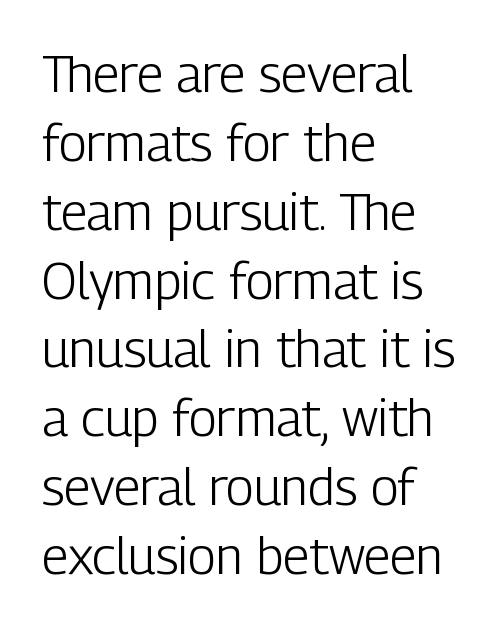
Q: Is the text bold? A: No.
Q: Is the text italic (slanted)? A: No, it is upright.
Q: Is the typeface a serif or a sans-serif typeface? A: Sans-serif.
Q: Is the text underlined? A: No.
Q: How is the paragraph aligned? A: Left-aligned.
Q: Is the spacing between letters normal or unusually wide? A: Normal.
Q: Is the spacing between lines tight, normal or loose? A: Normal.
Q: Width (condensed, normal, or wide)? A: Condensed.
Q: Stroke contrast? A: Low.
Q: x-height? A: Medium.
Q: Monospaced? A: No.
